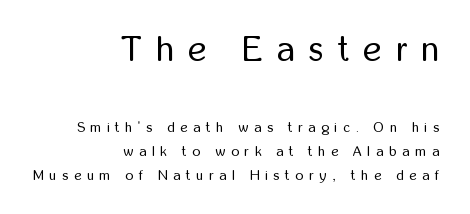
{"serif": "no", "italic": "no", "bold": "no", "weight": "regular", "width": "condensed", "stroke_contrast": "low", "x_height": "medium", "monospaced": "no", "underline": "no", "align": "right", "line_spacing_ratio": 1.73, "letter_spacing": "wide", "letter_spacing_em": 0.41, "larger_block": "first", "size_ratio": 2.5, "glyph_px": 35}
